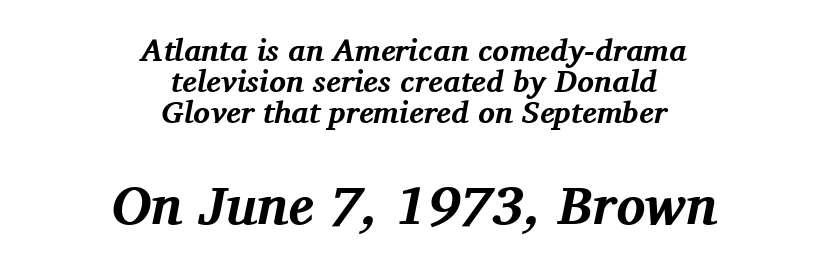
The face used here is seriffed, in the tradition of book romans. The emphasis by scale lands on block number two, below. The passage shown leans; its letterforms are oblique. The rendering positions every line midway between the sides. Spacing between characters is what you'd get straight out of the box. The passage shown stacks its lines with hardly any gap.
